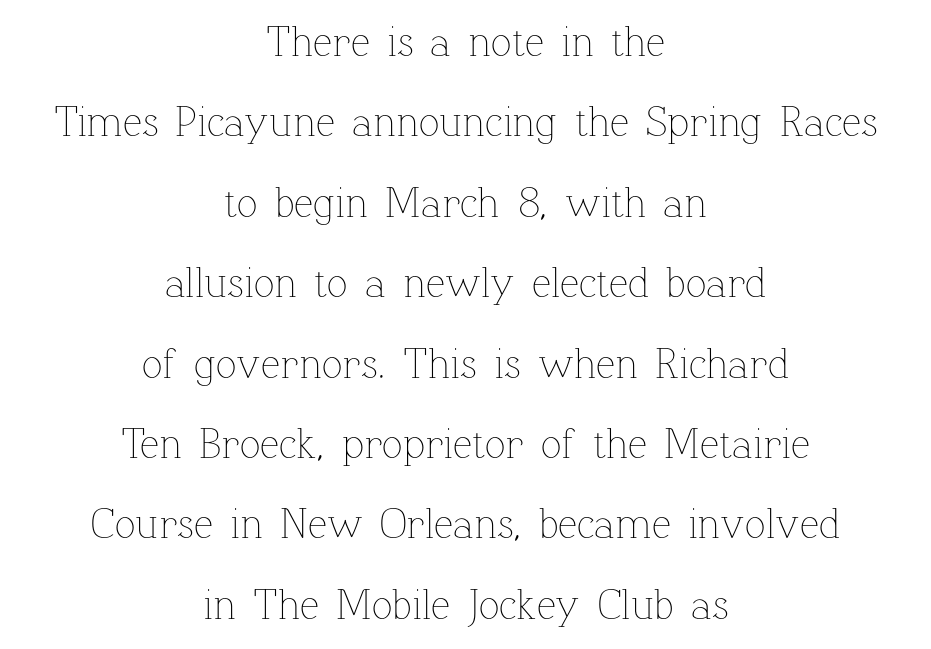
{"italic": "no", "bold": "no", "weight": "thin", "width": "normal", "stroke_contrast": "low", "x_height": "medium", "monospaced": "no", "underline": "no", "align": "center", "line_spacing_ratio": 1.87, "letter_spacing": "normal", "letter_spacing_em": 0.0, "glyph_px": 43}
